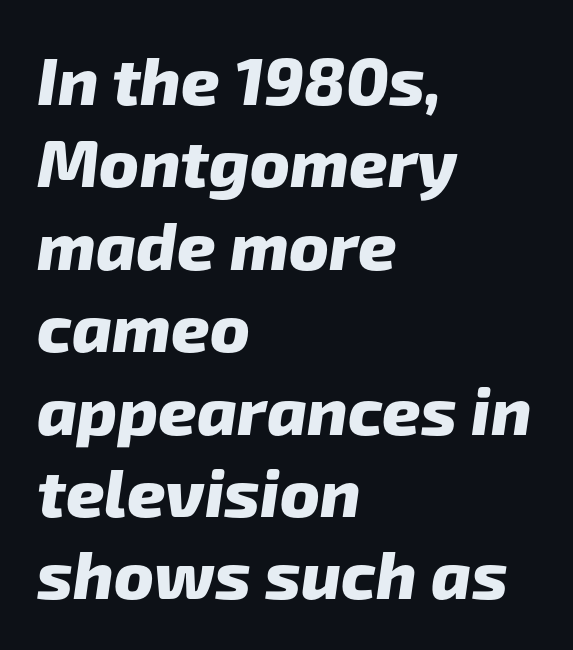
{"serif": "no", "bold": "yes", "weight": "heavy", "width": "normal", "stroke_contrast": "low", "x_height": "medium", "monospaced": "no", "underline": "no", "align": "left", "line_spacing_ratio": 1.23, "letter_spacing": "normal", "letter_spacing_em": 0.0, "glyph_px": 67}
